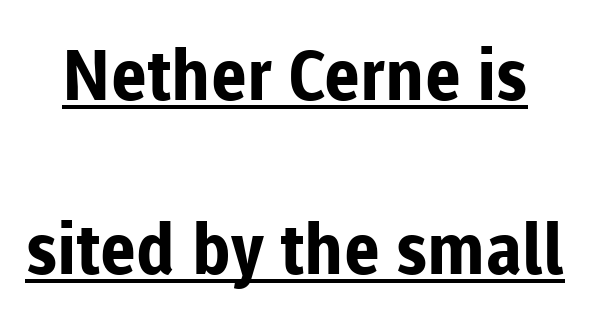
The image shows 70 px bold sans-serif type, upright; set loose line spacing (2.49x), normal letter spacing, underlined; low stroke contrast and a medium x-height.
